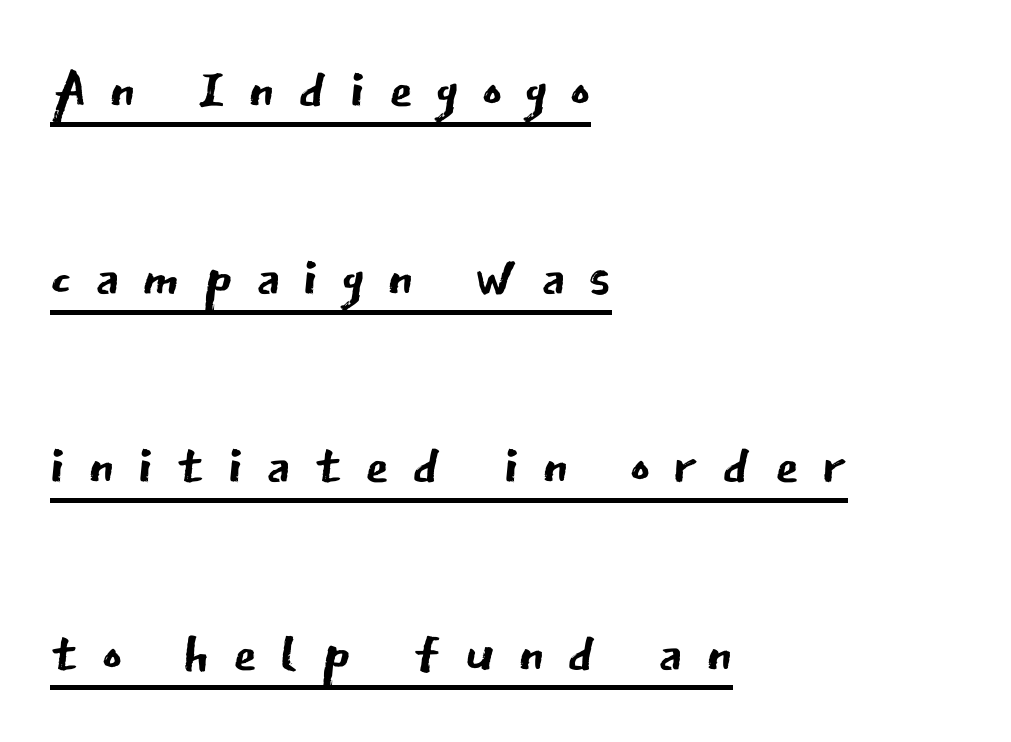
{"serif": "no", "italic": "no", "bold": "no", "weight": "regular", "width": "normal", "stroke_contrast": "low", "x_height": "medium", "monospaced": "no", "underline": "yes", "align": "left", "line_spacing": "loose", "line_spacing_ratio": 2.44, "letter_spacing": "wide", "letter_spacing_em": 0.3, "glyph_px": 77}
